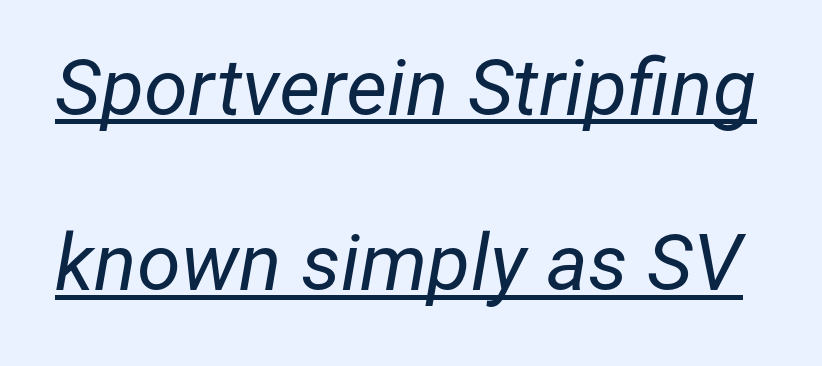
Q: Is the text bold? A: No.
Q: Is the text italic (slanted)? A: Yes, it leans right by about 12 degrees.
Q: Is the text underlined? A: Yes.
Q: Is the spacing between letters normal or unusually wide? A: Normal.
Q: Is the spacing between lines tight, normal or loose? A: Loose.
Q: Width (condensed, normal, or wide)? A: Normal.
Q: Stroke contrast? A: Low.
Q: x-height? A: Medium.
Q: Monospaced? A: No.
